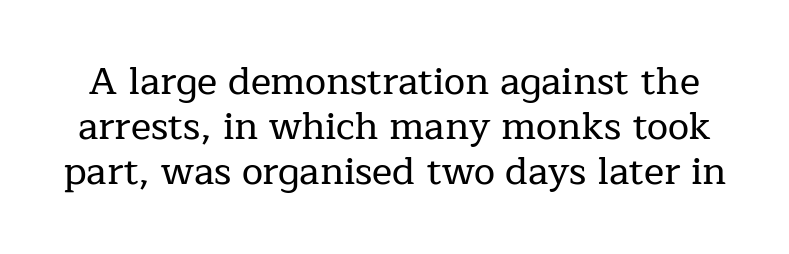
{"serif": "yes", "italic": "no", "width": "normal", "stroke_contrast": "low", "x_height": "medium", "monospaced": "no", "underline": "no", "line_spacing_ratio": 1.19, "letter_spacing": "normal", "letter_spacing_em": 0.0, "glyph_px": 38}
